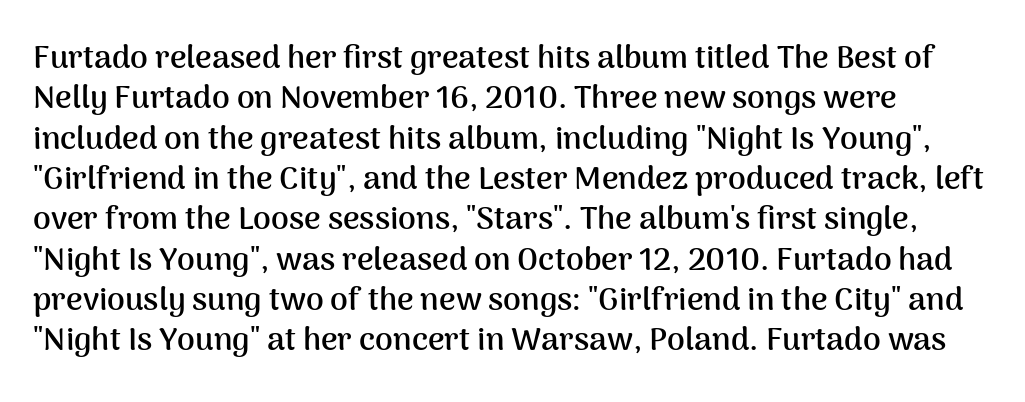
A bare baseline throughout the passage. Is the type bold? Yes — the strokes are clearly thick and heavy. The letters sit at their default tracking, neither squeezed nor spread. Does the type have serifs? No, each stem ends abruptly. The letters advance in unequal steps, a hallmark of proportional type.
